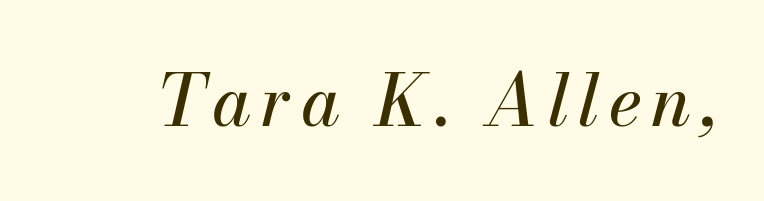
The image shows 71 px text type, italic (leaning right); set not underlined; medium stroke contrast and a small x-height.
